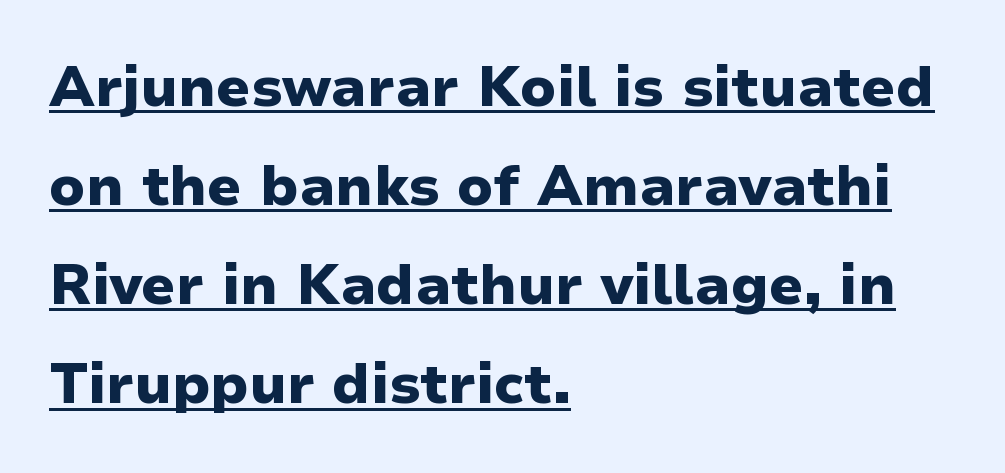
The typesetter chose a ragged-right arrangement here. The type family on display is of the sans-serif kind. Short note: letters normally spaced. The specimen reads as upright at a glance. Caption: lettering with a line underneath. Strong, thick strokes mark this as bold type.
